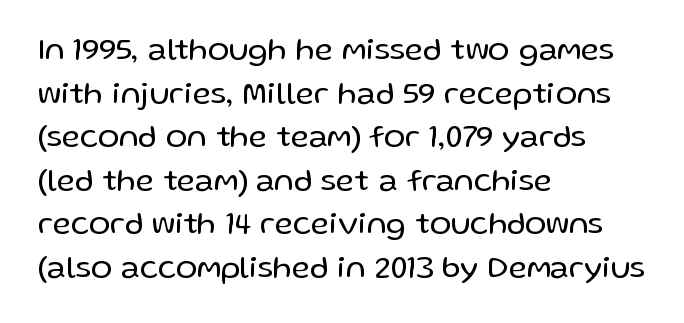
The image shows 32 px regular-weight sans-serif type, upright; set left-aligned, normal line spacing (1.36x), normal letter spacing, not underlined; low stroke contrast and a medium x-height.
